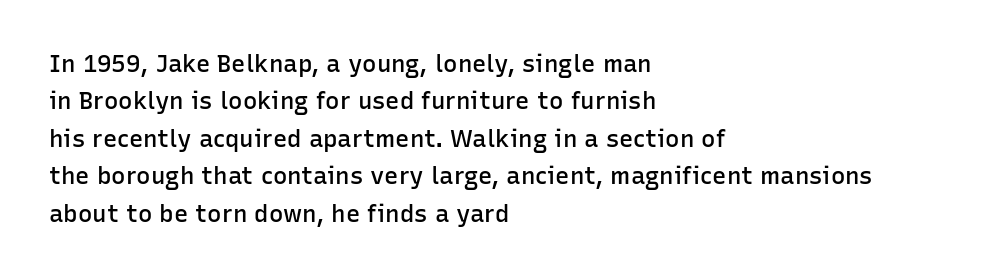
Summary of vertical rhythm: regular, with standard interline spacing. Do the letters lean? They stand straight. The passage is arranged the way most books set body copy — flush left. Bare-footed words on every line. The gaps between neighbouring characters are ordinary and unremarkable.
